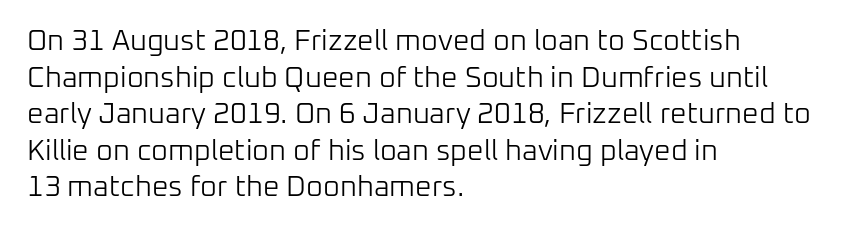
{"serif": "no", "italic": "no", "bold": "no", "weight": "light", "width": "normal", "stroke_contrast": "low", "x_height": "medium", "monospaced": "no", "underline": "no", "align": "left", "line_spacing": "normal", "line_spacing_ratio": 1.26, "letter_spacing": "normal", "letter_spacing_em": 0.0, "glyph_px": 29}
